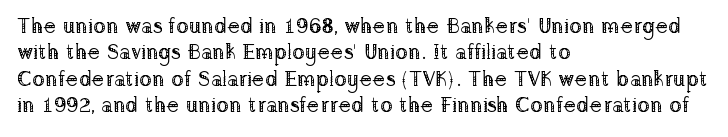
The image shows 21 px text type, upright; set left-aligned, normal line spacing (1.26x), normal letter spacing, not underlined.
